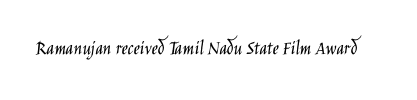
The passage shown is not underscored anywhere. Stems here are at most as thick as an everyday book face. Observe the ordinary spacing: letters are neighbours, not strangers.
